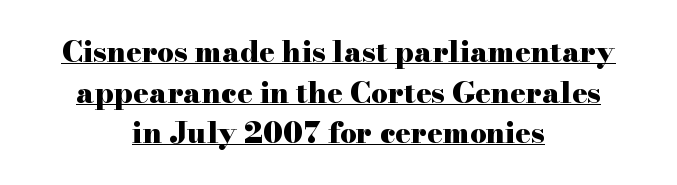
The rendering uses a bold face; every stroke is thick and dark. A baseline rule has been typeset under these characters. Reading down the block, each line starts at a different indent, mirrored at its end. Horizontal bands of white between lines are of average thickness.
